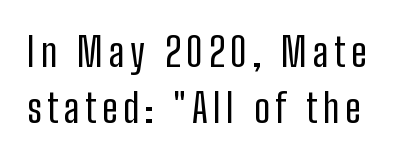
Q: Is the text bold? A: No.
Q: Is the text italic (slanted)? A: No, it is upright.
Q: Is the typeface a serif or a sans-serif typeface? A: Sans-serif.
Q: Is the text underlined? A: No.
Q: Is the spacing between lines tight, normal or loose? A: Normal.
Q: Width (condensed, normal, or wide)? A: Condensed.
Q: Stroke contrast? A: Low.
Q: x-height? A: Medium.
Q: Monospaced? A: No.
